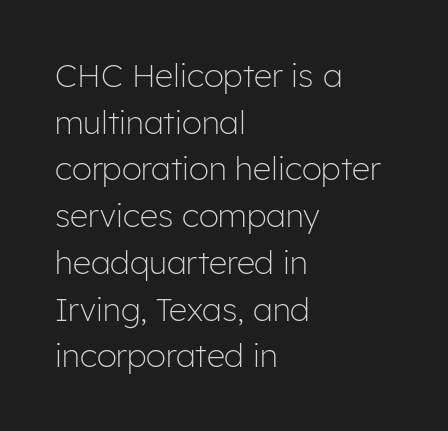
Note the varied advance widths — an 'i' is clearly narrower than an 'm'. One glance says typical: line gaps are just what's usual. The letters look calm and open, with moderate or lighter stems. The gaps between neighbouring characters are ordinary and unremarkable. This is sans-serif lettering, the kind often seen on screens and signage. Line starts are locked; line ends wander.
